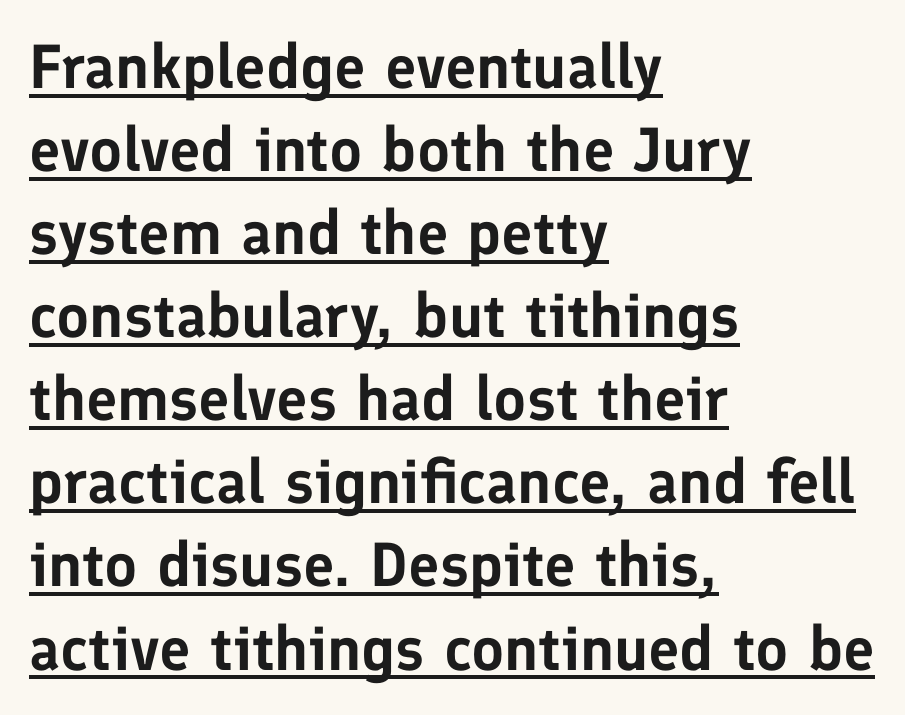
{"serif": "no", "italic": "no", "width": "normal", "stroke_contrast": "low", "x_height": "medium", "monospaced": "no", "underline": "yes", "align": "left", "line_spacing": "normal", "line_spacing_ratio": 1.34, "letter_spacing": "normal", "letter_spacing_em": 0.0, "glyph_px": 62}
